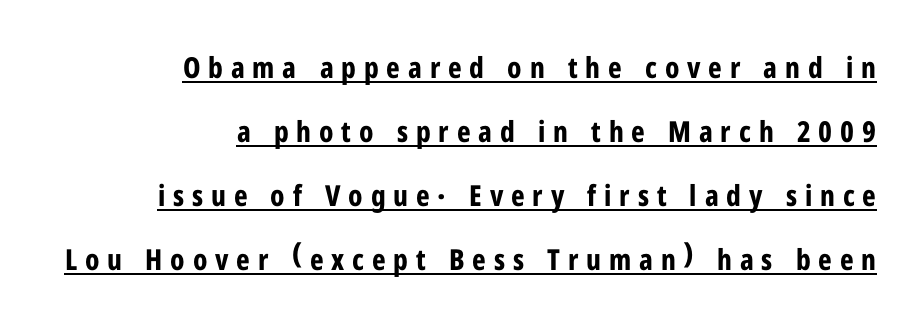
Students, note that the glyphs here are deliberately spaced far apart. The lines are quadded right. Leading: increased. Spacing verdict: proportional, widths tailored to each character. This is underlined copy, the kind a proofreader might mark for attention.
